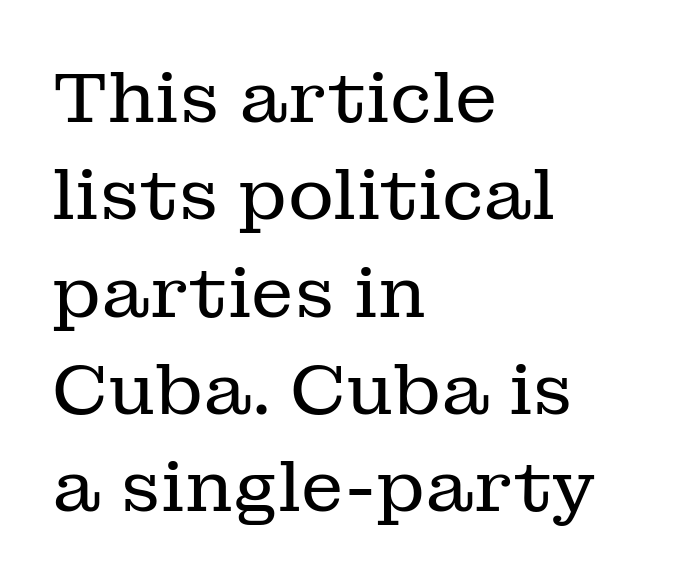
The image shows 71 px regular-weight serif type, upright; set left-aligned, normal line spacing (1.37x), normal letter spacing, not underlined; low stroke contrast and a medium x-height.
